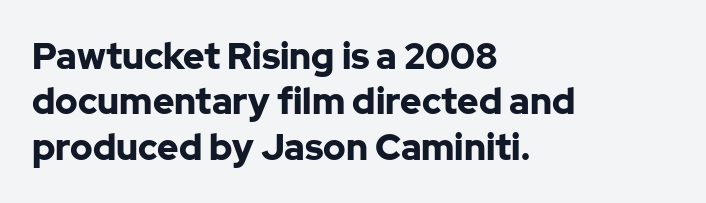
Q: Is the text bold? A: Yes.
Q: Is the text italic (slanted)? A: No, it is upright.
Q: Is the typeface a serif or a sans-serif typeface? A: Sans-serif.
Q: Is the text underlined? A: No.
Q: How is the paragraph aligned? A: Left-aligned.
Q: Is the spacing between letters normal or unusually wide? A: Normal.
Q: Is the spacing between lines tight, normal or loose? A: Normal.
Q: Width (condensed, normal, or wide)? A: Normal.
Q: Stroke contrast? A: Low.
Q: x-height? A: Medium.
Q: Monospaced? A: No.
